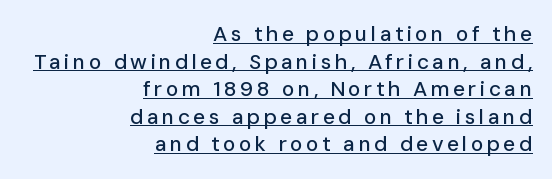
{"italic": "no", "underline": "yes", "align": "right", "line_spacing": "normal", "line_spacing_ratio": 1.31, "glyph_px": 21}
